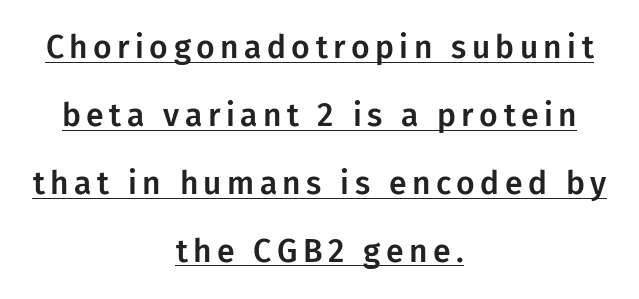
The image shows 32 px sans-serif type, upright; set centered, loose line spacing (2.12x), underlined; low stroke contrast and a medium x-height.
